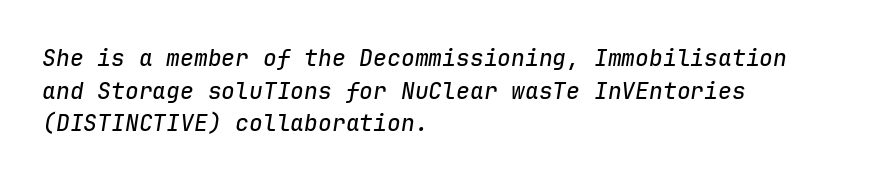
Q: Is the text italic (slanted)? A: Yes, it leans right by about 9 degrees.
Q: Is the text underlined? A: No.
Q: How is the paragraph aligned? A: Left-aligned.
Q: Is the spacing between letters normal or unusually wide? A: Normal.
Q: Is the spacing between lines tight, normal or loose? A: Normal.
